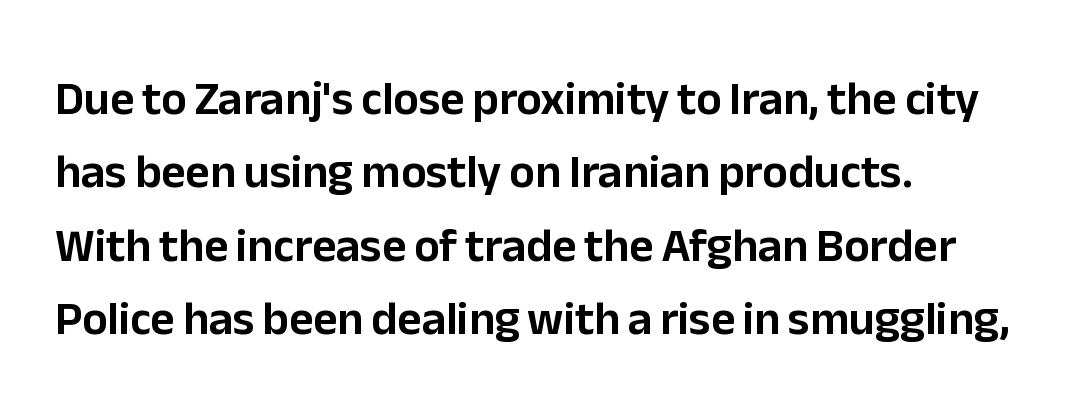
Q: Is the text italic (slanted)? A: No, it is upright.
Q: Is the typeface a serif or a sans-serif typeface? A: Sans-serif.
Q: Is the text underlined? A: No.
Q: How is the paragraph aligned? A: Left-aligned.
Q: Is the spacing between letters normal or unusually wide? A: Normal.
Q: Is the spacing between lines tight, normal or loose? A: Normal.
Q: Width (condensed, normal, or wide)? A: Normal.
Q: Stroke contrast? A: Low.
Q: x-height? A: Medium.
Q: Monospaced? A: No.
